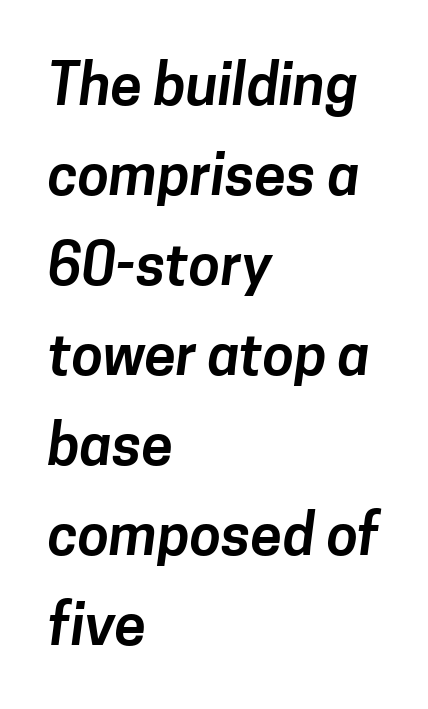
Q: Is the typeface a serif or a sans-serif typeface? A: Sans-serif.
Q: Is the text underlined? A: No.
Q: How is the paragraph aligned? A: Left-aligned.
Q: Is the spacing between letters normal or unusually wide? A: Normal.
Q: Is the spacing between lines tight, normal or loose? A: Normal.
Q: Width (condensed, normal, or wide)? A: Normal.
Q: Stroke contrast? A: Low.
Q: x-height? A: Medium.
Q: Monospaced? A: No.
